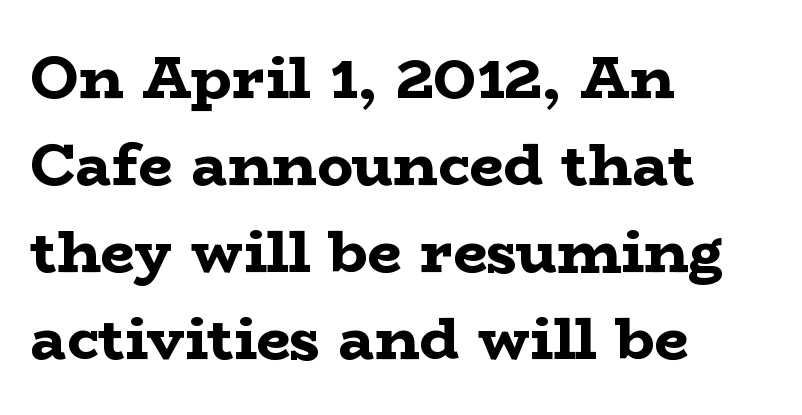
The image shows 60 px bold, wide serif type, upright; set left-aligned, normal line spacing (1.45x), normal letter spacing, not underlined; low stroke contrast and a medium x-height.
